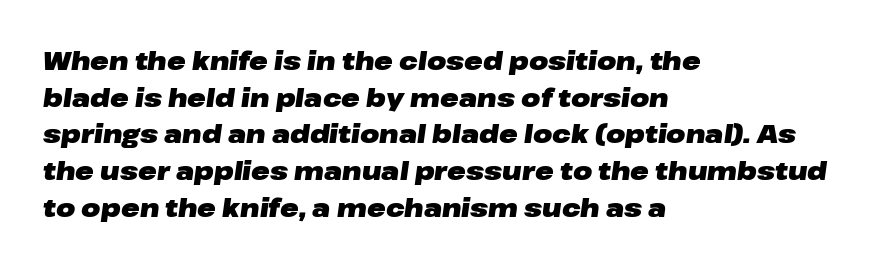
{"italic": "yes", "lean": "right", "slant_degrees": 8, "bold": "yes", "underline": "no", "align": "left", "line_spacing": "normal", "line_spacing_ratio": 1.47, "letter_spacing": "normal", "letter_spacing_em": 0.0, "glyph_px": 25}
